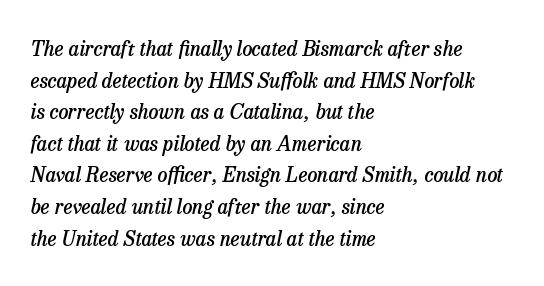
Q: Is the text bold? A: Semi-bold.
Q: Is the text italic (slanted)? A: Yes, it leans right by about 13 degrees.
Q: Is the text underlined? A: No.
Q: How is the paragraph aligned? A: Left-aligned.
Q: Is the spacing between letters normal or unusually wide? A: Normal.
Q: Is the spacing between lines tight, normal or loose? A: Normal.
